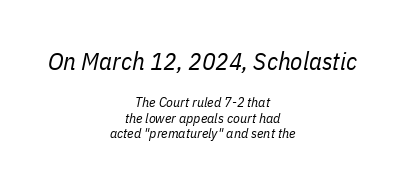
{"italic": "yes", "lean": "right", "slant_degrees": 11, "bold": "no", "underline": "no", "align": "center", "line_spacing": "tight", "line_spacing_ratio": 1.12, "letter_spacing": "normal", "letter_spacing_em": 0.0, "larger_block": "first", "size_ratio": 1.79, "glyph_px": 25}
